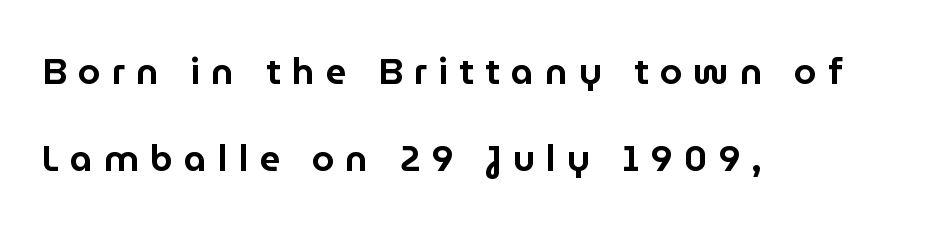
The image shows 36 px sans-serif type, upright; set left-aligned, loose line spacing (2.41x), unusually wide letter spacing (+0.31 em), not underlined; low stroke contrast and a medium x-height.
